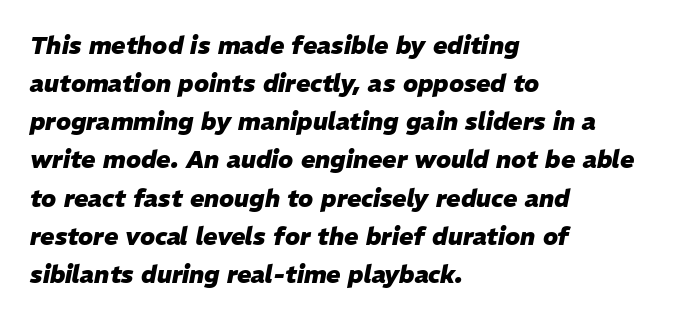
The image shows 24 px bold type, italic (leaning right); set left-aligned, normal line spacing (1.59x), normal letter spacing, not underlined.
